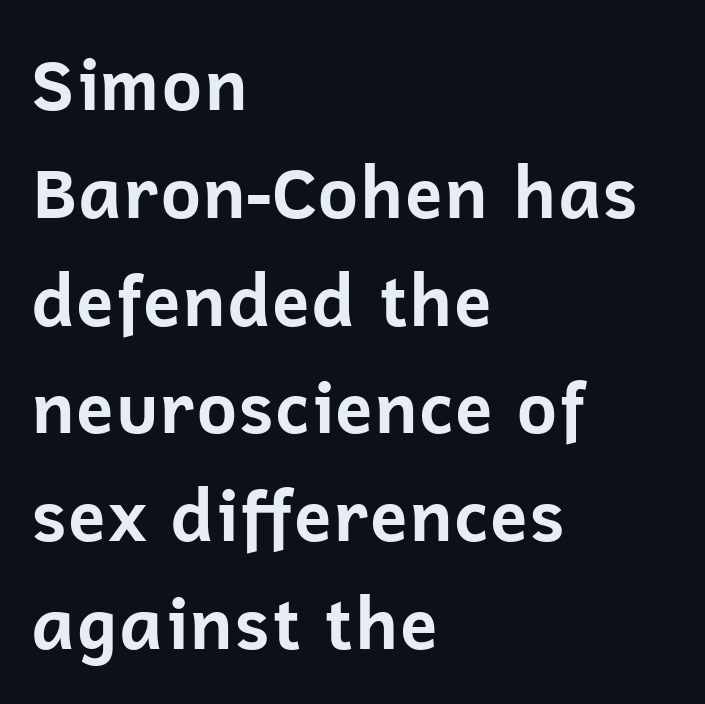
Q: Is the text bold? A: Yes.
Q: Is the text italic (slanted)? A: No, it is upright.
Q: Is the typeface a serif or a sans-serif typeface? A: Sans-serif.
Q: Is the text underlined? A: No.
Q: How is the paragraph aligned? A: Left-aligned.
Q: Is the spacing between letters normal or unusually wide? A: Normal.
Q: Is the spacing between lines tight, normal or loose? A: Normal.
Q: Width (condensed, normal, or wide)? A: Normal.
Q: Stroke contrast? A: Low.
Q: x-height? A: Medium.
Q: Monospaced? A: No.
